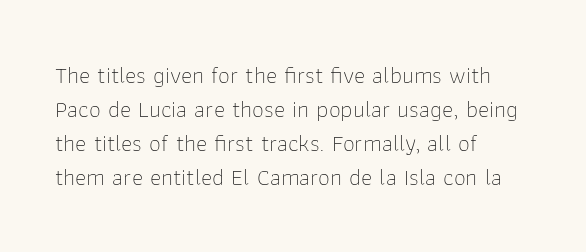
Just letters on the line, the space beneath them empty. The lines sit at an ordinary, default distance from one another. Reading down the block, your eye returns to a fixed left position each line. Think standard paragraph weight, or any step lighter than that.
